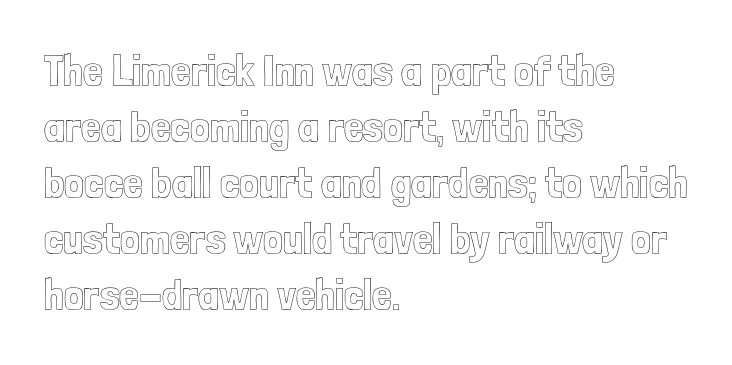
Honestly, the row spacing looks completely unremarkable. This sample uses an upright cut, with every glyph sitting square on the baseline. Is this a fixed-width face? No — the glyphs have proportional, varying widths. A classic flush-left, rag-right setting is used for this passage.
